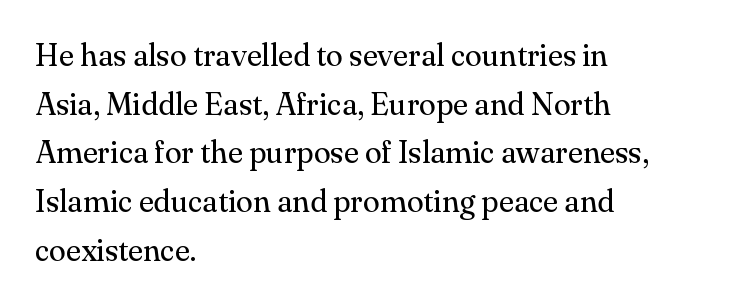
The image shows 31 px regular-weight serif type, upright; set left-aligned, normal line spacing (1.57x), normal letter spacing, not underlined; medium stroke contrast and a small x-height.
